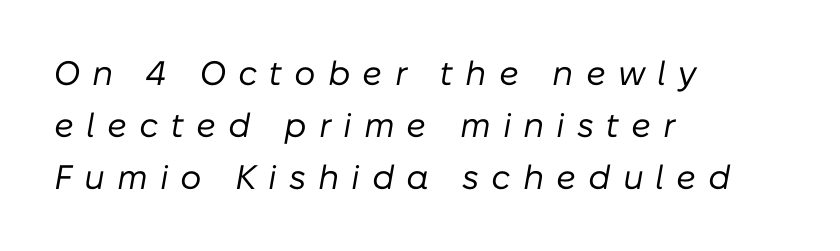
The image shows 34 px regular-weight type, italic (leaning right); set left-aligned, normal line spacing (1.53x), unusually wide letter spacing (+0.35 em), not underlined; low stroke contrast and a medium x-height.
